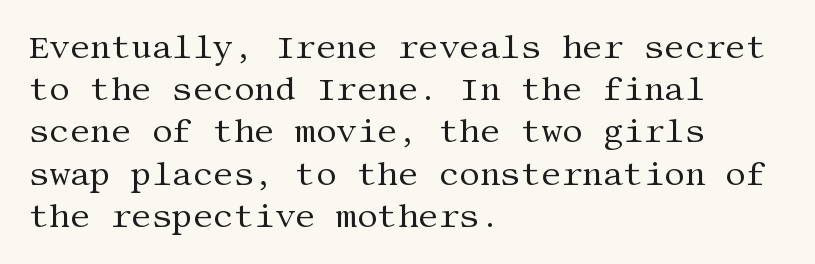
{"serif": "yes", "italic": "no", "bold": "no", "weight": "regular", "width": "normal", "stroke_contrast": "medium", "x_height": "large", "underline": "no", "align": "left", "line_spacing": "normal", "line_spacing_ratio": 1.32, "letter_spacing": "normal", "letter_spacing_em": 0.0, "glyph_px": 32}
